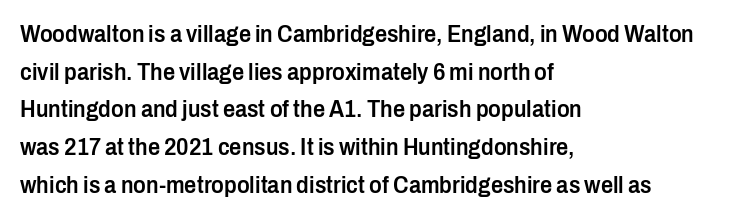
Q: Is the text bold? A: Semi-bold.
Q: Is the text italic (slanted)? A: No, it is upright.
Q: Is the text underlined? A: No.
Q: How is the paragraph aligned? A: Left-aligned.
Q: Is the spacing between letters normal or unusually wide? A: Normal.
Q: Is the spacing between lines tight, normal or loose? A: Normal.
